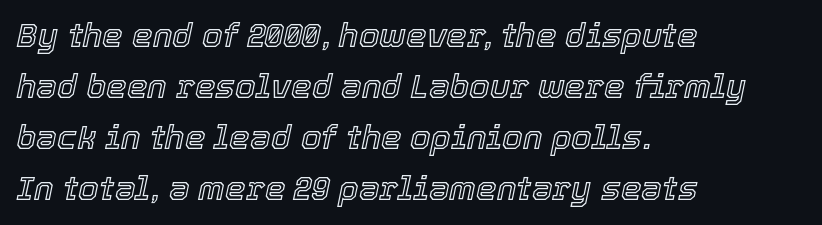
Looks like regular typesetting: each glyph gets only the width it needs. One glance says typical: line gaps are just what's usual. The rendering keeps characters at their native spacing. The rendering anchors every line to the left-hand side. In terms of posture, this sample is oblique.
